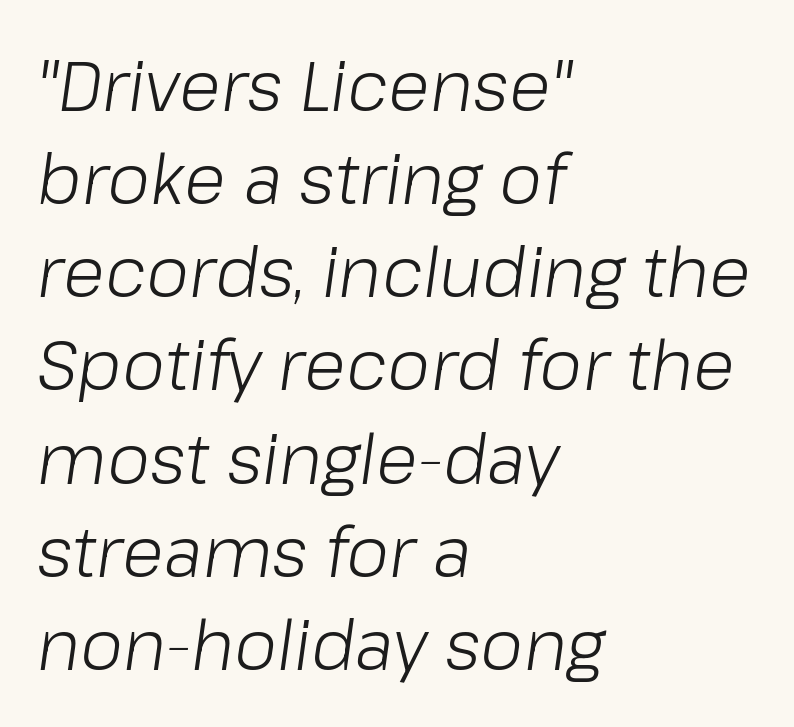
It's the slanting kind of type. Nobody drew a line under any word here. Varying glyph widths throughout — classic text-font behaviour. Typeset ragged right — the left edge is the straight one.
